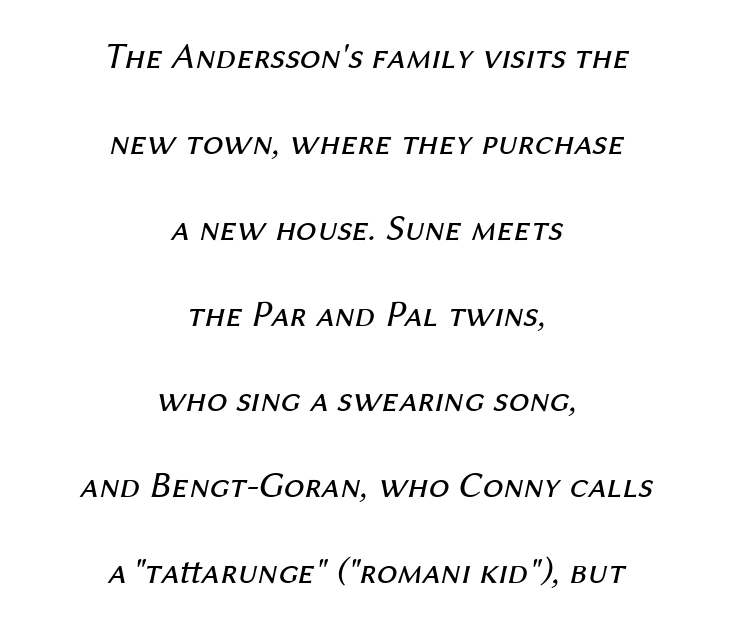
The face used here is rendered with its standard letterfit. Looks like regular typesetting: each glyph gets only the width it needs. The passage shown is not bold in any degree. The gap between lines stays unmarked. Layout note: lines centered. Students, observe: this is what heavily led, spacious text looks like.
